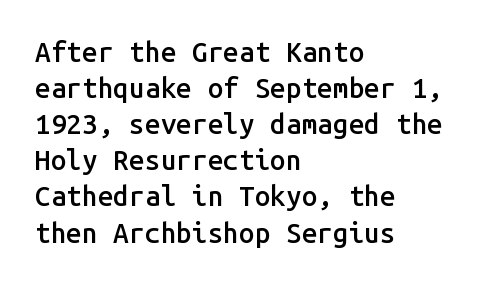
The image shows 28 px semibold sans-serif type, upright, monospaced; set left-aligned, normal line spacing (1.29x), normal letter spacing, not underlined; low stroke contrast and a medium x-height.
